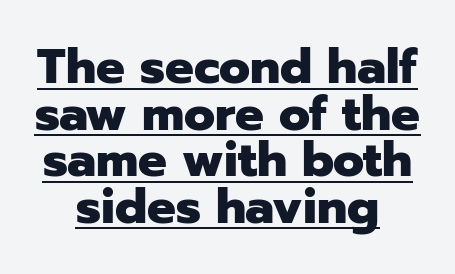
Q: Is the text bold? A: Yes.
Q: Is the text italic (slanted)? A: No, it is upright.
Q: Is the typeface a serif or a sans-serif typeface? A: Sans-serif.
Q: Is the text underlined? A: Yes.
Q: How is the paragraph aligned? A: Centered.
Q: Is the spacing between letters normal or unusually wide? A: Normal.
Q: Is the spacing between lines tight, normal or loose? A: Tight.
Q: Width (condensed, normal, or wide)? A: Normal.
Q: Stroke contrast? A: Low.
Q: x-height? A: Medium.
Q: Monospaced? A: No.
